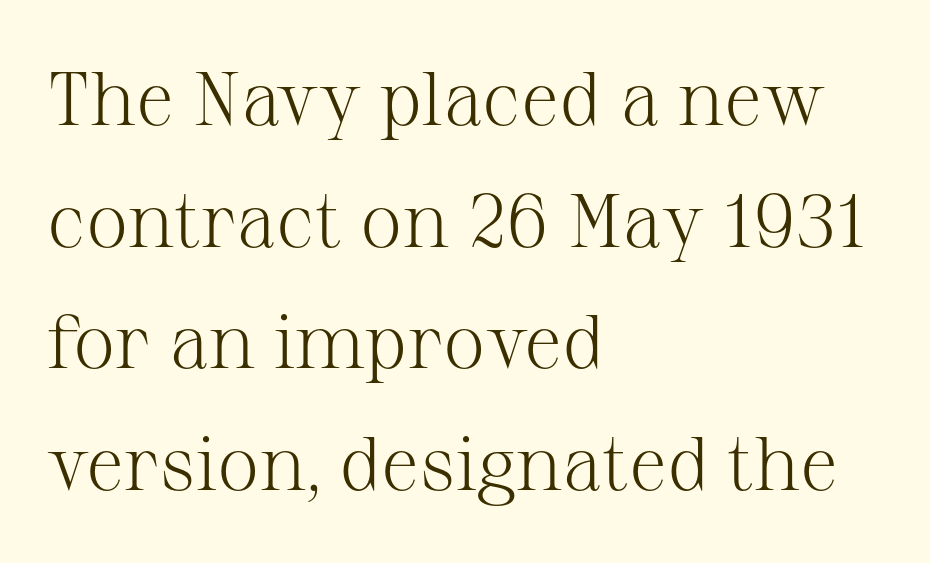
The image shows 76 px light serif type, upright; set left-aligned, normal line spacing (1.6x), normal letter spacing, not underlined; medium stroke contrast and a medium x-height.
